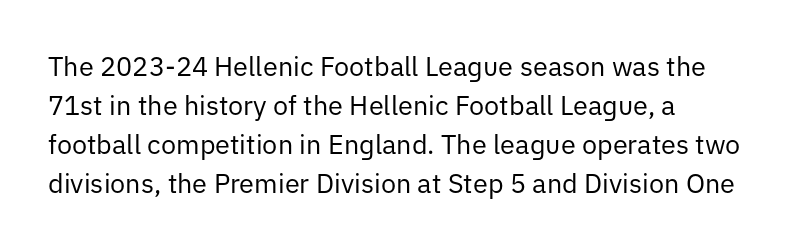
{"italic": "no", "bold": "no", "underline": "no", "align": "left", "line_spacing": "normal", "line_spacing_ratio": 1.45, "letter_spacing": "normal", "letter_spacing_em": 0.0, "glyph_px": 27}
